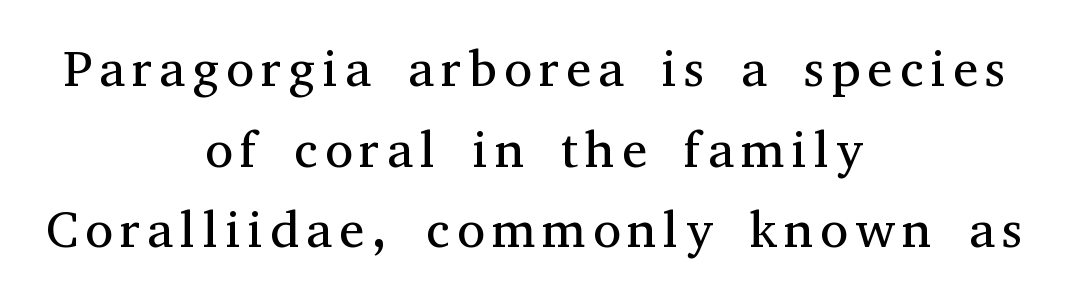
Weight: not bold — regular or lighter. Compared with typical paragraphs, the rows here are spaced about the same. The passage shown is typeset with a serif family. You could not count columns in this text — the font is proportionally spaced. The zone under the glyphs is completely vacant. Vertical strokes here are truly vertical.
